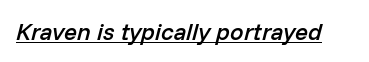
Q: Is the text bold? A: Semi-bold.
Q: Is the text italic (slanted)? A: Yes, it leans right by about 14 degrees.
Q: Is the text underlined? A: Yes.
Q: Is the spacing between letters normal or unusually wide? A: Normal.
